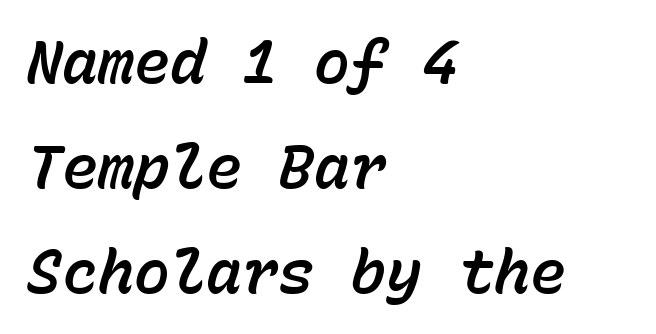
Q: Is the text italic (slanted)? A: Yes, it leans right by about 15 degrees.
Q: Is the text underlined? A: No.
Q: How is the paragraph aligned? A: Left-aligned.
Q: Is the spacing between letters normal or unusually wide? A: Normal.
Q: Width (condensed, normal, or wide)? A: Normal.
Q: Stroke contrast? A: Low.
Q: x-height? A: Medium.
Q: Monospaced? A: Yes.
